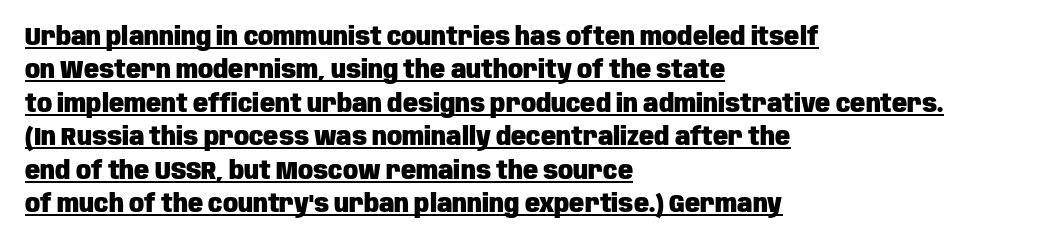
{"italic": "no", "bold": "yes", "underline": "yes", "align": "left", "line_spacing": "normal", "line_spacing_ratio": 1.34, "letter_spacing": "normal", "letter_spacing_em": 0.0, "glyph_px": 25}
